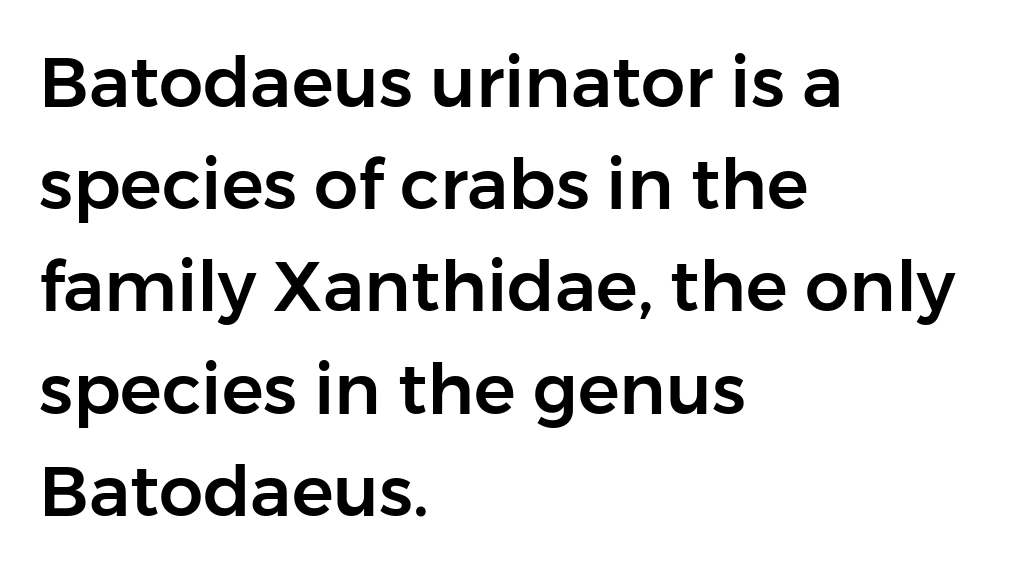
The image shows 70 px sans-serif type, upright; set left-aligned, normal line spacing (1.46x), normal letter spacing, not underlined; low stroke contrast and a medium x-height.
